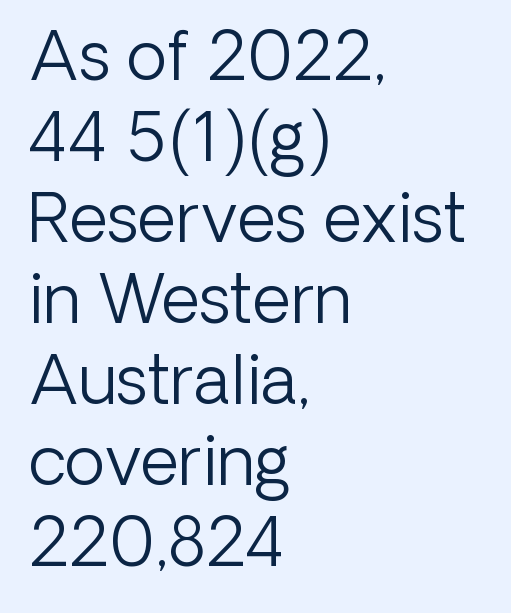
The image shows 67 px light sans-serif type, upright; set left-aligned, line spacing 1.21x, normal letter spacing, not underlined; low stroke contrast and a medium x-height.
